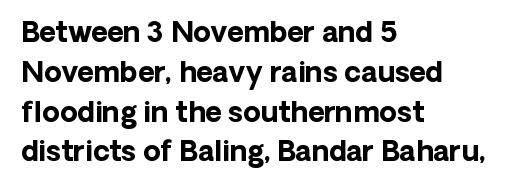
The image shows 28 px bold sans-serif type, upright; set left-aligned, normal line spacing (1.42x), normal letter spacing, not underlined; low stroke contrast and a medium x-height.
